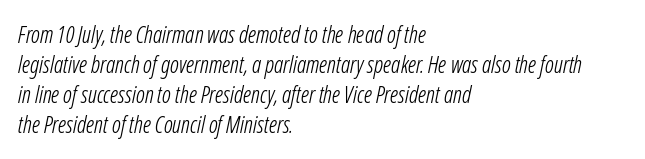
The image shows 23 px text type, italic (leaning right); set left-aligned, normal line spacing (1.31x), normal letter spacing, not underlined.
